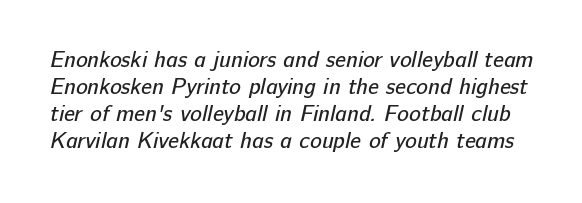
Q: Is the text bold? A: No.
Q: Is the text underlined? A: No.
Q: Is the spacing between letters normal or unusually wide? A: Normal.
